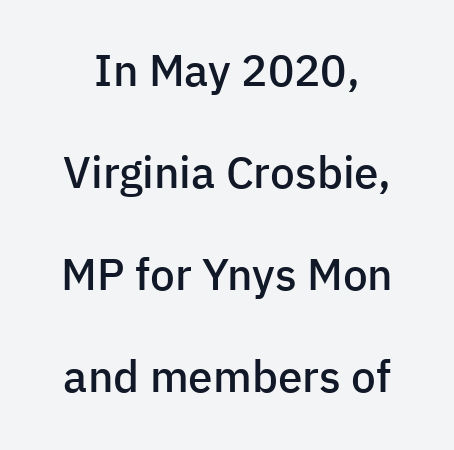
{"serif": "no", "italic": "no", "bold": "semi", "weight": "semibold", "width": "normal", "stroke_contrast": "low", "x_height": "medium", "monospaced": "no", "underline": "no", "line_spacing": "loose", "line_spacing_ratio": 2.32, "letter_spacing": "normal", "letter_spacing_em": 0.0, "glyph_px": 44}
